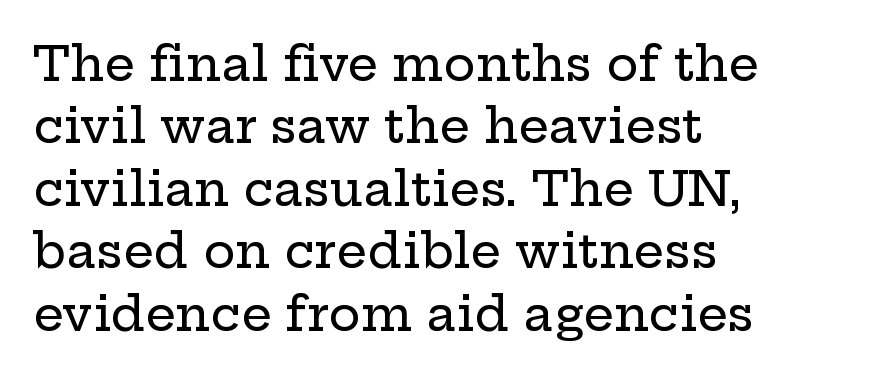
{"serif": "yes", "italic": "no", "width": "wide", "stroke_contrast": "low", "x_height": "medium", "monospaced": "no", "underline": "no", "align": "left", "line_spacing": "normal", "line_spacing_ratio": 1.3, "letter_spacing": "normal", "letter_spacing_em": 0.0, "glyph_px": 48}
